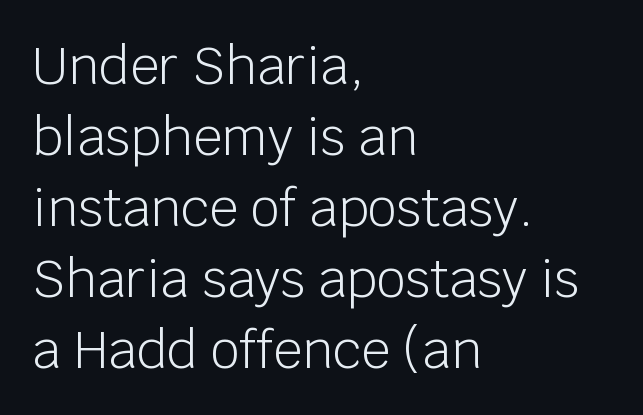
The image shows 51 px light sans-serif type, upright; set left-aligned, normal line spacing (1.39x), normal letter spacing, not underlined; low stroke contrast and a large x-height.
